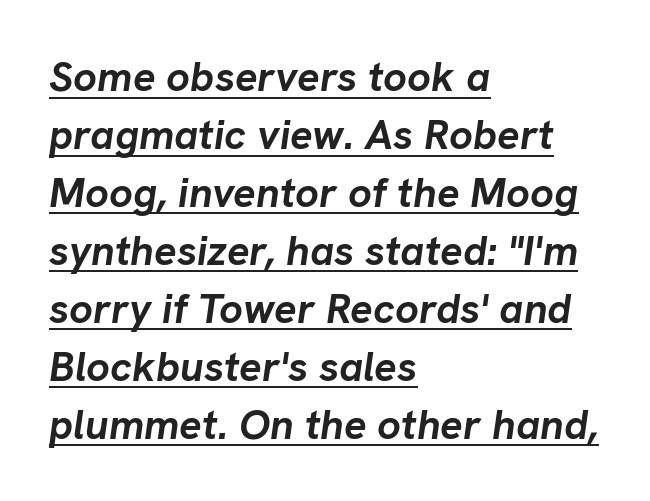
Its strokes are broad and dark, the hallmark of bold type. The face used here is proportionally spaced, like ordinary book or web type. Compared with typical paragraphs, the rows here are spaced about the same. The typesetter has applied underlining to the passage shown. Spacing between characters is what you'd get straight out of the box. Notice how the passage keeps a crisp vertical edge on the left only.
